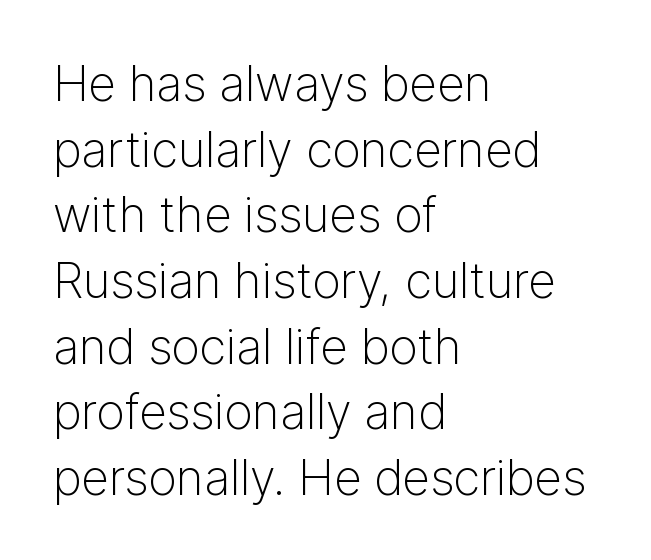
The image shows 49 px light sans-serif type, upright; set left-aligned, normal line spacing (1.34x), normal letter spacing, not underlined; low stroke contrast and a medium x-height.
